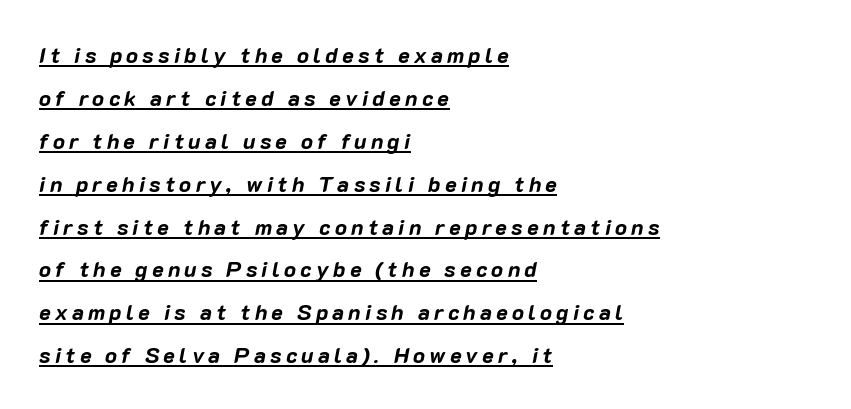
Line spacing here is loose. Each line starts at the same left margin while the right side varies. Strokes here are thick enough to call this a true bold. Italic: yes, the glyphs are oblique. The rendering uses the underline text-decoration.
